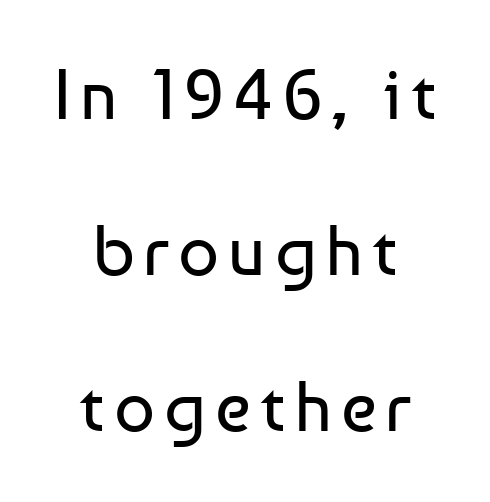
{"serif": "no", "italic": "no", "bold": "no", "weight": "regular", "width": "normal", "stroke_contrast": "low", "x_height": "medium", "monospaced": "no", "underline": "no", "align": "center", "line_spacing": "loose", "line_spacing_ratio": 2.2, "glyph_px": 71}
